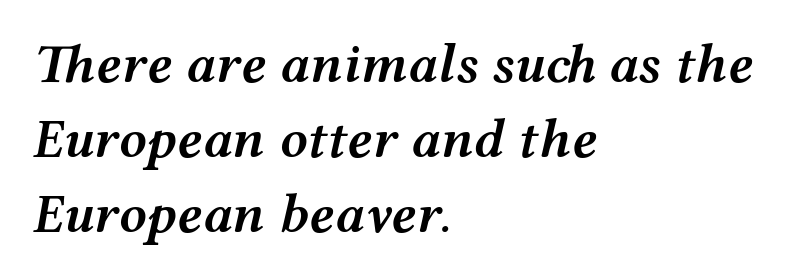
Q: Is the text bold? A: Semi-bold.
Q: Is the text italic (slanted)? A: Yes, it leans right by about 12 degrees.
Q: Is the text underlined? A: No.
Q: How is the paragraph aligned? A: Left-aligned.
Q: Is the spacing between letters normal or unusually wide? A: Normal.
Q: Is the spacing between lines tight, normal or loose? A: Normal.
Q: Width (condensed, normal, or wide)? A: Wide.
Q: Stroke contrast? A: Medium.
Q: x-height? A: Medium.
Q: Monospaced? A: No.
